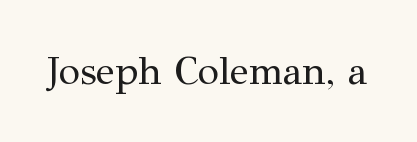
{"serif": "yes", "italic": "no", "bold": "no", "weight": "regular", "width": "normal", "stroke_contrast": "medium", "x_height": "medium", "monospaced": "no", "underline": "no", "letter_spacing": "normal", "letter_spacing_em": 0.0, "glyph_px": 39}
